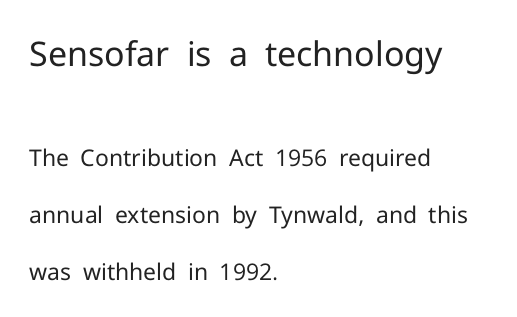
The image shows 34 px regular-weight sans-serif type, upright; set left-aligned, loose line spacing (2.49x), normal letter spacing, not underlined; the first (top) block is 1.48x larger; low stroke contrast and a medium x-height.
